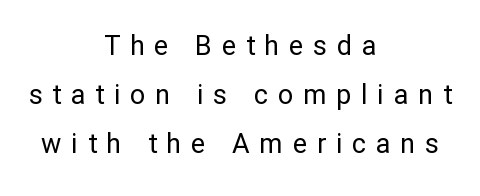
This rendering widens character spacing well past its baseline value. The typeface has the unassuming heft of standard copy or less. Rendered with straight, roman letterforms. The area under the type is left untouched.
